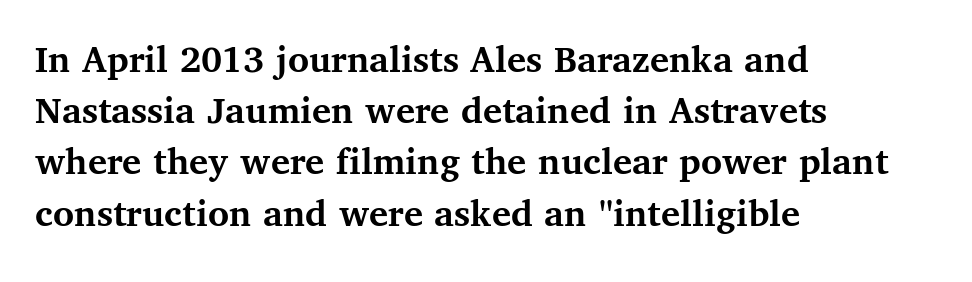
Q: Is the text bold? A: Yes.
Q: Is the text italic (slanted)? A: No, it is upright.
Q: Is the typeface a serif or a sans-serif typeface? A: Serif.
Q: Is the text underlined? A: No.
Q: How is the paragraph aligned? A: Left-aligned.
Q: Is the spacing between letters normal or unusually wide? A: Normal.
Q: Is the spacing between lines tight, normal or loose? A: Normal.
Q: Width (condensed, normal, or wide)? A: Normal.
Q: Stroke contrast? A: Medium.
Q: x-height? A: Medium.
Q: Monospaced? A: No.
